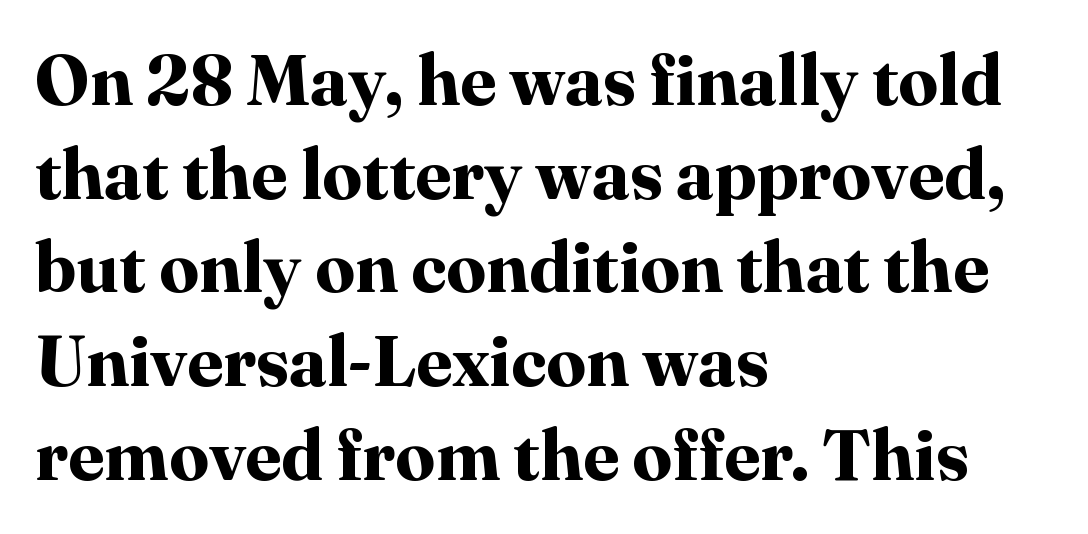
{"serif": "yes", "italic": "no", "bold": "yes", "weight": "bold", "width": "normal", "stroke_contrast": "high", "x_height": "medium", "monospaced": "no", "underline": "no", "align": "left", "line_spacing": "normal", "line_spacing_ratio": 1.32, "letter_spacing": "normal", "letter_spacing_em": 0.0, "glyph_px": 71}
